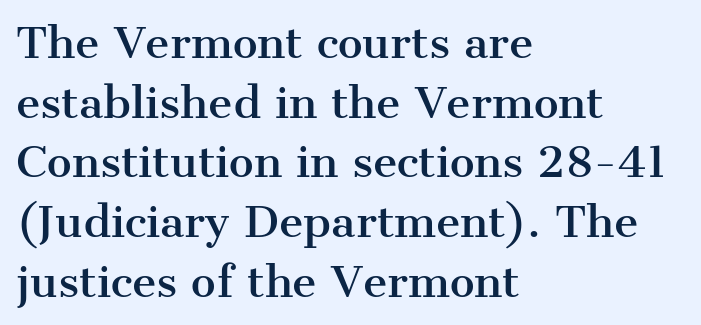
The image shows 42 px serif type, upright; set left-aligned, normal line spacing (1.42x), normal letter spacing, not underlined; medium stroke contrast and a medium x-height.
